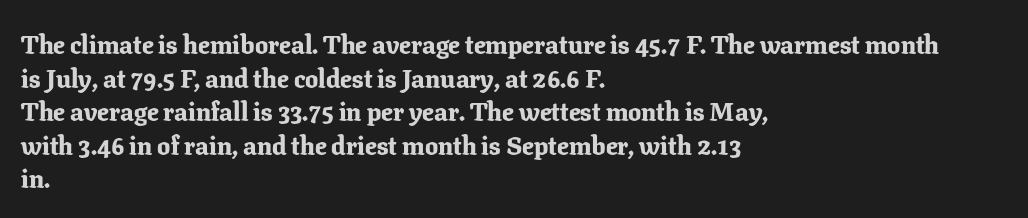
The image shows 26 px bold type, upright; set left-aligned, normal line spacing (1.29x), normal letter spacing, not underlined.
